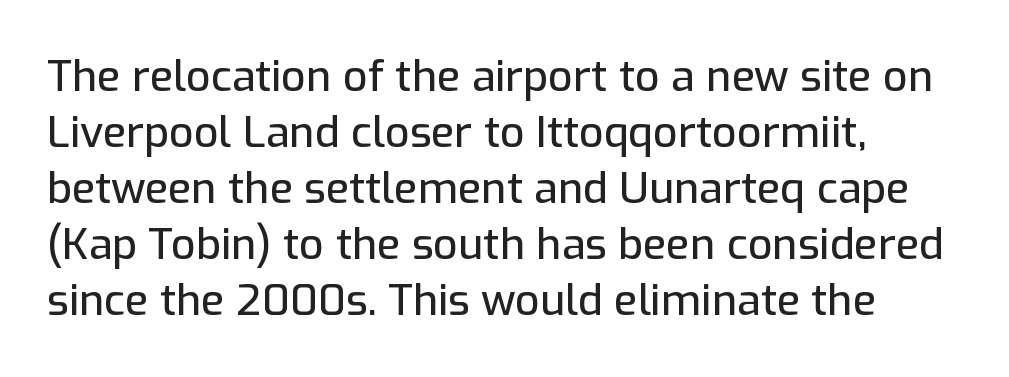
Notice how the passage keeps a crisp vertical edge on the left only. No extra tracking has been applied to these lines. Letterform terminals end flat and unadorned throughout the passage. Do the characters align in a grid? No, the font is proportional.
